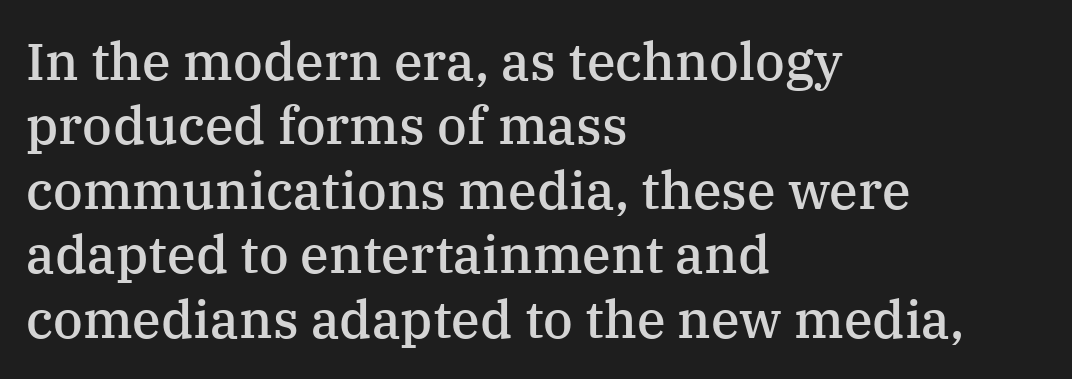
Q: Is the text bold? A: Semi-bold.
Q: Is the text italic (slanted)? A: No, it is upright.
Q: Is the typeface a serif or a sans-serif typeface? A: Serif.
Q: Is the text underlined? A: No.
Q: How is the paragraph aligned? A: Left-aligned.
Q: Is the spacing between letters normal or unusually wide? A: Normal.
Q: Width (condensed, normal, or wide)? A: Normal.
Q: Stroke contrast? A: Medium.
Q: x-height? A: Medium.
Q: Monospaced? A: No.
